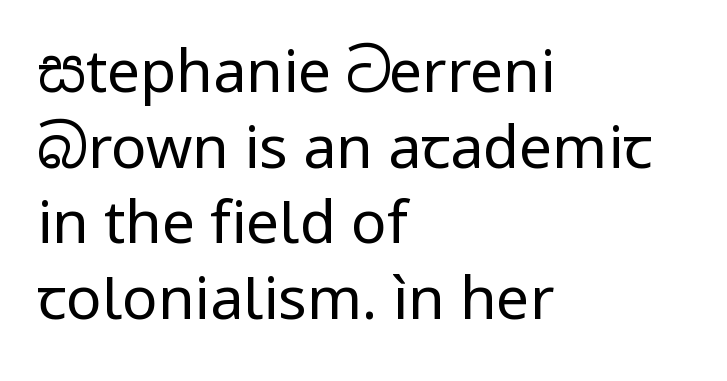
One-word summary of the alignment: left. Clear beneath every line of the passage. The passage shown has conventional tracking throughout. The font sits on the lighter half of the weight spectrum, regular included.
